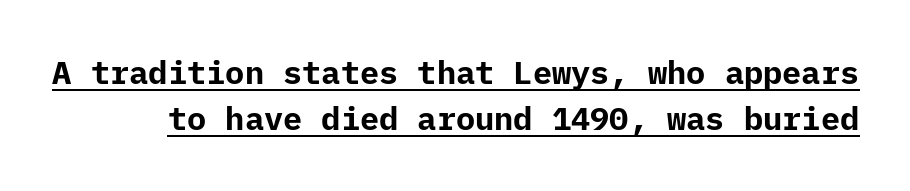
Q: Is the text bold? A: Yes.
Q: Is the text italic (slanted)? A: No, it is upright.
Q: Is the typeface a serif or a sans-serif typeface? A: Sans-serif.
Q: Is the text underlined? A: Yes.
Q: Is the spacing between letters normal or unusually wide? A: Normal.
Q: Is the spacing between lines tight, normal or loose? A: Normal.
Q: Width (condensed, normal, or wide)? A: Normal.
Q: Stroke contrast? A: Low.
Q: x-height? A: Medium.
